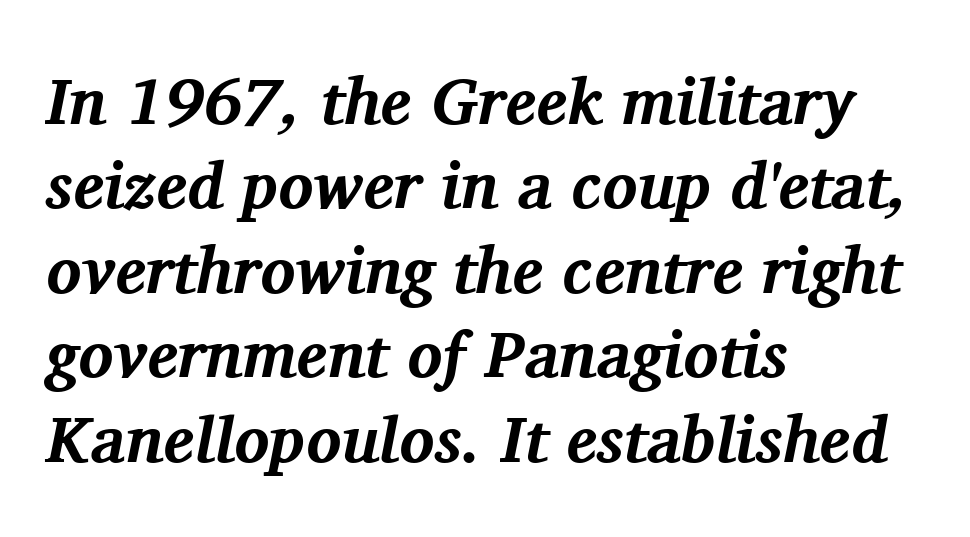
The image shows 65 px bold serif type, italic (leaning right); set left-aligned, normal line spacing (1.3x), normal letter spacing, not underlined; medium stroke contrast and a medium x-height.
